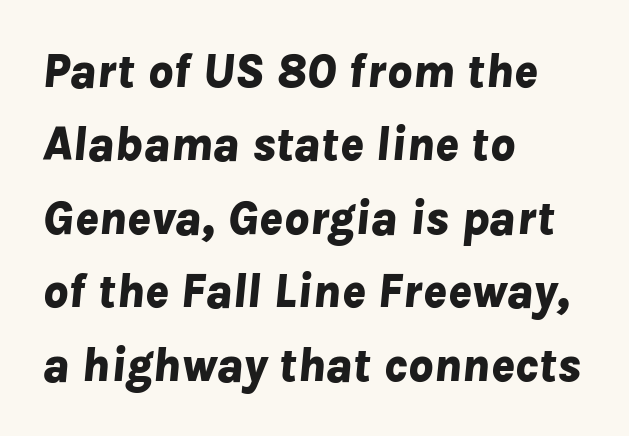
Does extra space separate the letters? No, they use regular spacing. The passage shown is not underscored anywhere. Character widths vary here, with narrow letters taking less room than wide ones. A typesetter would call this leading conventional body-copy spacing. The typography opts for an oblique posture over an upright one.
